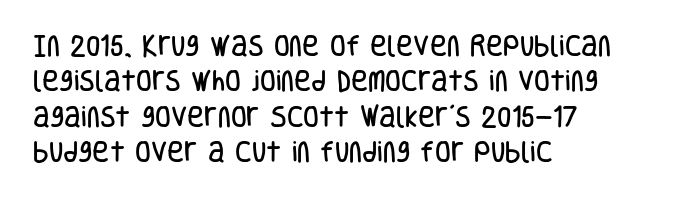
Q: Is the text italic (slanted)? A: No, it is upright.
Q: Is the text underlined? A: No.
Q: How is the paragraph aligned? A: Left-aligned.
Q: Is the spacing between letters normal or unusually wide? A: Normal.
Q: Is the spacing between lines tight, normal or loose? A: Normal.
